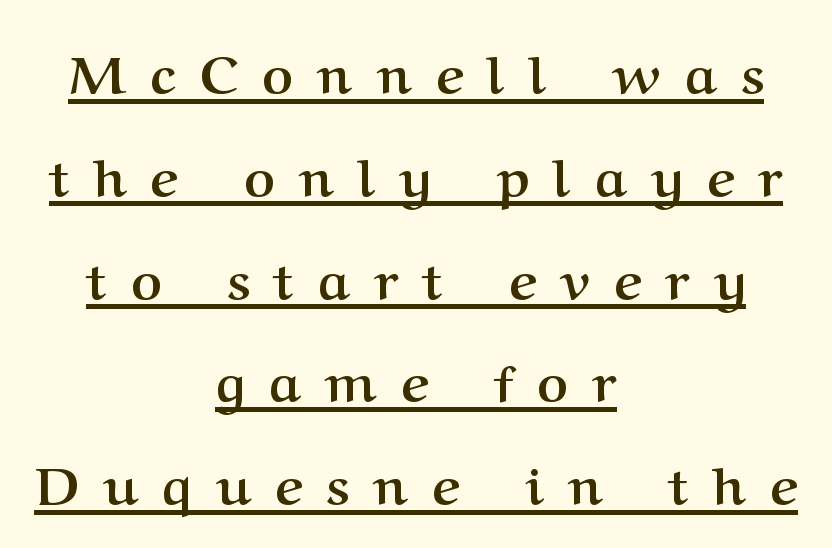
Italic? Not at all — the glyphs are vertical. The passage shown is typed in a proportional face where columns would drift. The type family on display is of the serif kind. Each line of the rendering has a horizontal stroke beneath the glyphs. These lines have a slow, spaced-out rhythm from letter to letter.
